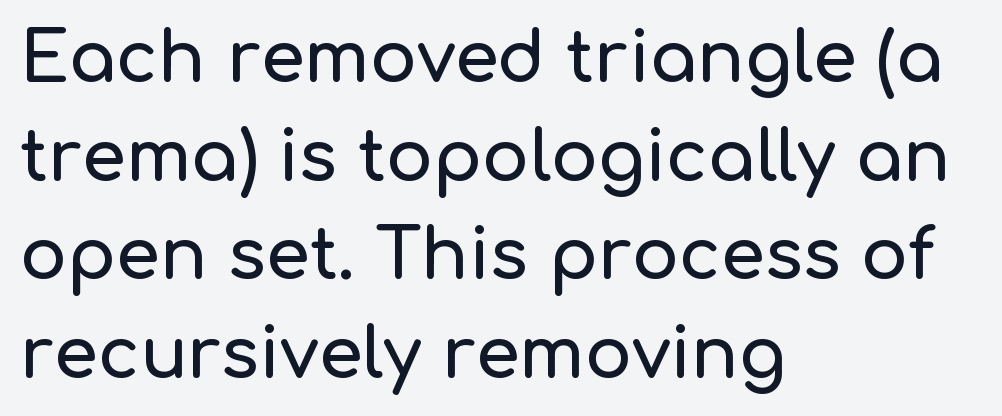
Q: Is the text italic (slanted)? A: No, it is upright.
Q: Is the typeface a serif or a sans-serif typeface? A: Sans-serif.
Q: Is the text underlined? A: No.
Q: How is the paragraph aligned? A: Left-aligned.
Q: Is the spacing between letters normal or unusually wide? A: Normal.
Q: Is the spacing between lines tight, normal or loose? A: Normal.
Q: Width (condensed, normal, or wide)? A: Normal.
Q: Stroke contrast? A: Low.
Q: x-height? A: Medium.
Q: Monospaced? A: No.
